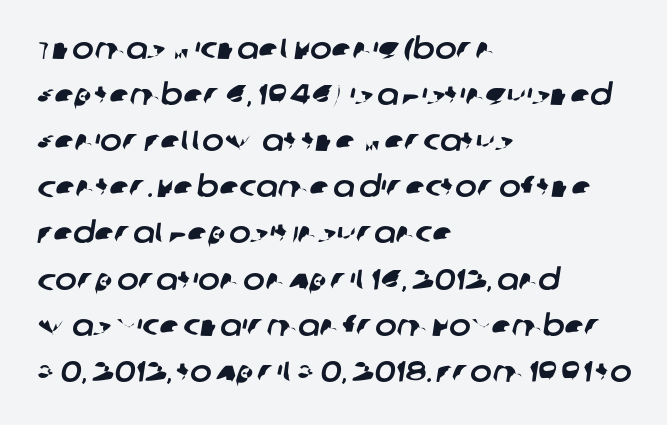
The image shows 29 px sans-serif type; set left-aligned, normal line spacing (1.59x), normal letter spacing, not underlined; low stroke contrast and a large x-height.
